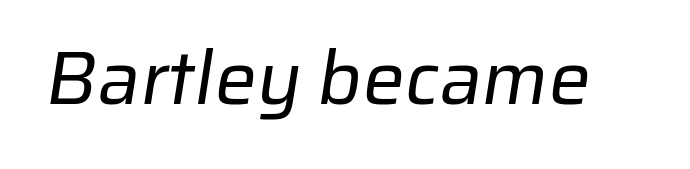
Q: Is the text bold? A: No.
Q: Is the typeface a serif or a sans-serif typeface? A: Sans-serif.
Q: Is the text underlined? A: No.
Q: Is the spacing between letters normal or unusually wide? A: Normal.
Q: Width (condensed, normal, or wide)? A: Normal.
Q: Stroke contrast? A: Low.
Q: x-height? A: Medium.
Q: Monospaced? A: No.
